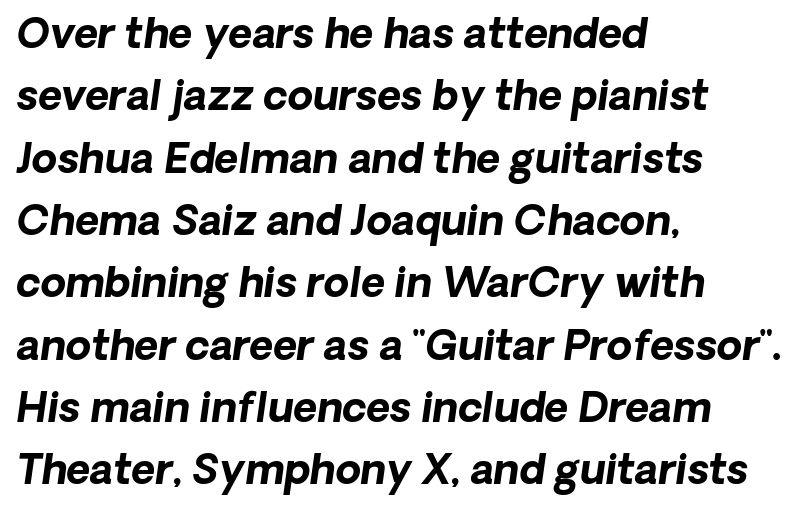
Students, this is bold: see how much ink each stroke carries. The letters advance in unequal steps, a hallmark of proportional type. Each word holds together tightly as a unit, with standard inter-letter gaps. In terms of leading, this rendering sits right in the middle. Glance below the letters and you will spot only blank space. One-word summary of the alignment: left.
